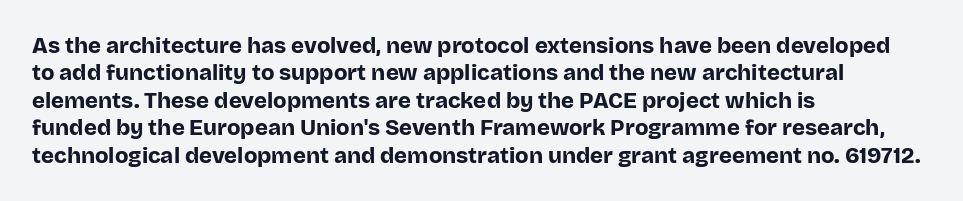
Q: Is the text bold? A: Yes.
Q: Is the text italic (slanted)? A: No, it is upright.
Q: Is the text underlined? A: No.
Q: How is the paragraph aligned? A: Left-aligned.
Q: Is the spacing between letters normal or unusually wide? A: Normal.
Q: Is the spacing between lines tight, normal or loose? A: Normal.
